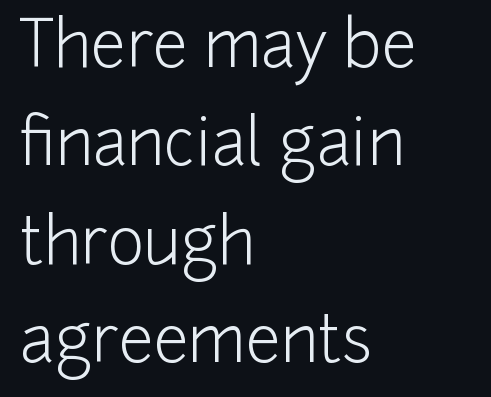
The specimen reads as upright at a glance. To sum up the face: it is a sans, with no serifs. The setting favours the left margin, as ordinary paragraphs usually do. In terms of letterspacing, this is plain default setting.
